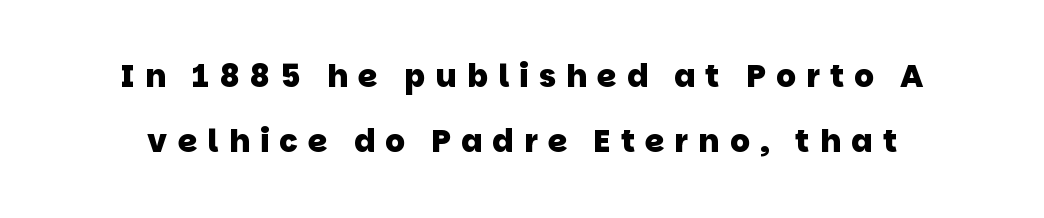
{"serif": "no", "bold": "yes", "weight": "heavy", "width": "normal", "stroke_contrast": "low", "x_height": "large", "monospaced": "no", "underline": "no", "line_spacing": "loose", "line_spacing_ratio": 2.11, "letter_spacing": "wide", "letter_spacing_em": 0.33, "glyph_px": 31}
